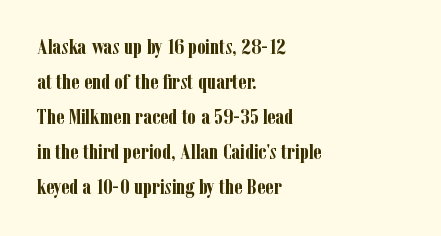
The image shows 22 px bold type, upright; set left-aligned, normal line spacing (1.59x), normal letter spacing, not underlined.
